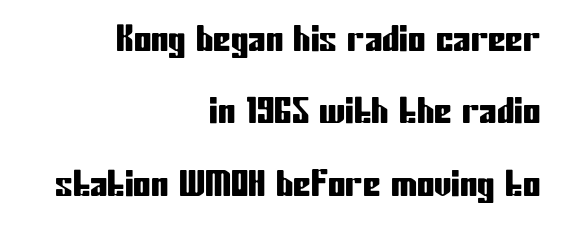
{"serif": "no", "italic": "no", "width": "condensed", "stroke_contrast": "low", "x_height": "medium", "monospaced": "no", "underline": "no", "align": "right", "line_spacing": "loose", "line_spacing_ratio": 2.07, "letter_spacing": "normal", "letter_spacing_em": 0.0, "glyph_px": 35}
